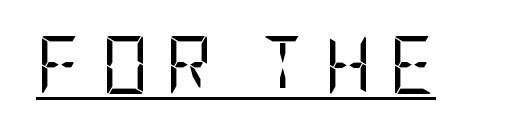
The image shows 58 px regular-weight, condensed sans-serif type, upright; set unusually wide letter spacing (+0.3 em), underlined; low stroke contrast and a large x-height.
